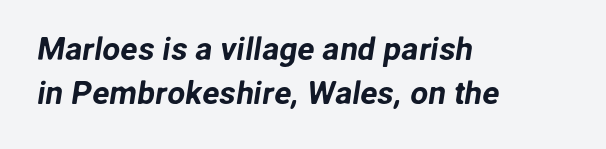
Regarding serifs, this sample does without them. A clean baseline with only descenders dipping below it. Do the characters align in a grid? No, the font is proportional. Between one letter and the next there's only the usual sliver of space. Typeset ragged right — the left edge is the straight one. Whoever set this chose a conventional vertical rhythm.
